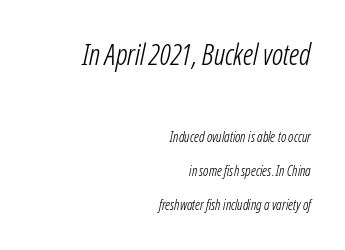
The image shows 29 px light, condensed type, italic (leaning right); set right-aligned, loose line spacing (2.42x), normal letter spacing, not underlined; the first (top) block is 2.07x larger; low stroke contrast and a medium x-height.
